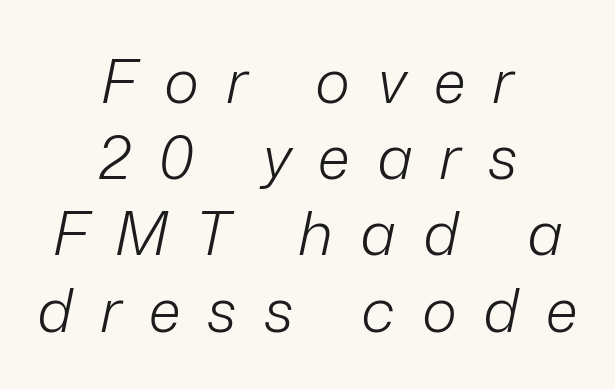
Q: Is the text bold? A: No.
Q: Is the text italic (slanted)? A: Yes, it leans right by about 12 degrees.
Q: Is the text underlined? A: No.
Q: How is the paragraph aligned? A: Centered.
Q: Is the spacing between letters normal or unusually wide? A: Unusually wide.
Q: Is the spacing between lines tight, normal or loose? A: Normal.
Q: Width (condensed, normal, or wide)? A: Normal.
Q: Stroke contrast? A: Low.
Q: x-height? A: Medium.
Q: Monospaced? A: No.
